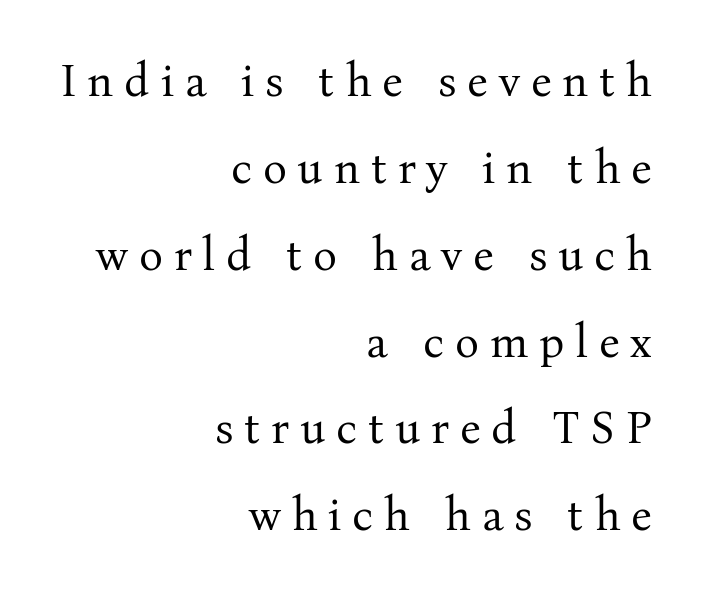
The image shows 45 px regular-weight serif type, upright; set right-aligned, loose line spacing (1.93x), unusually wide letter spacing (+0.24 em), not underlined; medium stroke contrast and a medium x-height.
